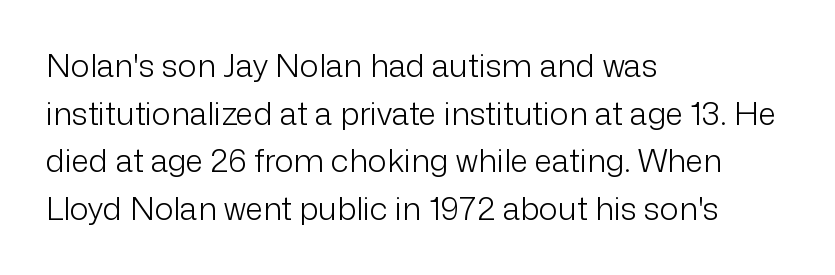
A typesetter would mark this as roman, not italic. One-word summary of the alignment: left. Default kerning and tracking; the words read as compact shapes. Each new line begins a customary step beneath the previous one. Typographically, this falls in the sans-serif category. Here the designer chose a conventional face with non-uniform glyph widths.
